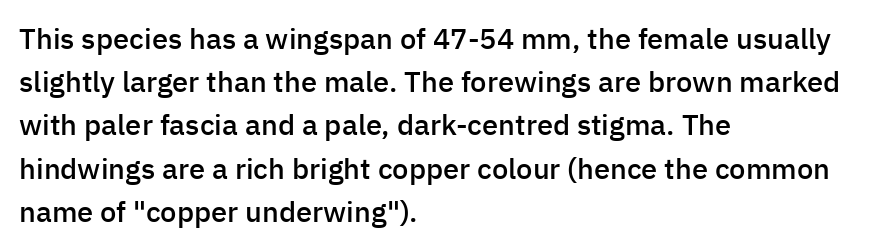
The image shows 29 px semibold sans-serif type, upright; set left-aligned, normal line spacing (1.49x), normal letter spacing, not underlined; low stroke contrast and a medium x-height.
